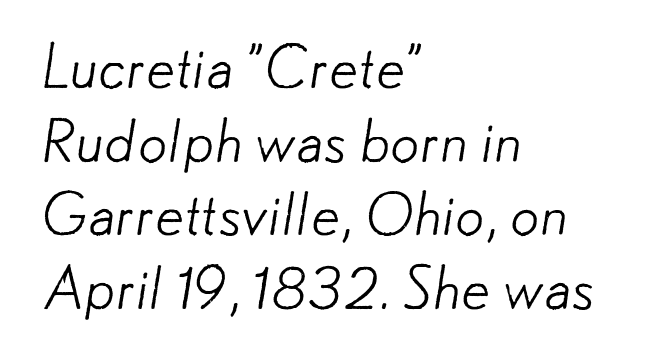
Q: Is the text bold? A: No.
Q: Is the typeface a serif or a sans-serif typeface? A: Sans-serif.
Q: Is the text underlined? A: No.
Q: How is the paragraph aligned? A: Left-aligned.
Q: Is the spacing between letters normal or unusually wide? A: Normal.
Q: Is the spacing between lines tight, normal or loose? A: Normal.
Q: Width (condensed, normal, or wide)? A: Normal.
Q: Stroke contrast? A: Low.
Q: x-height? A: Small.
Q: Monospaced? A: No.
